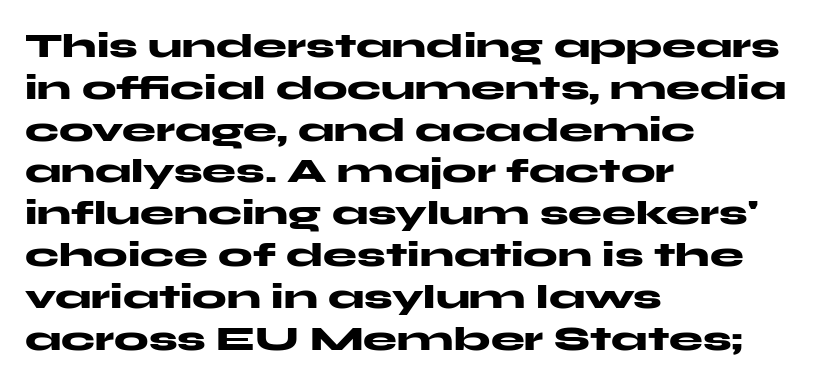
The face used here is rendered with its standard letterfit. The letters advance in unequal steps, a hallmark of proportional type. This is roman type, the default non-slanted kind. Alignment: flush left.
